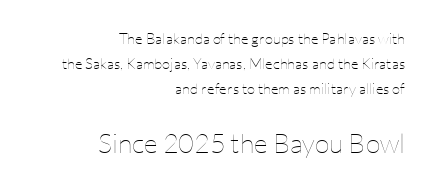
Q: Is the text bold? A: No.
Q: Is the text italic (slanted)? A: No, it is upright.
Q: Is the text underlined? A: No.
Q: How is the paragraph aligned? A: Right-aligned.
Q: Is the spacing between letters normal or unusually wide? A: Normal.
Q: Is the spacing between lines tight, normal or loose? A: Normal.
Q: Which block of text is set in a larger size, the first (top) or the second (bottom)? A: The second (bottom) one.
